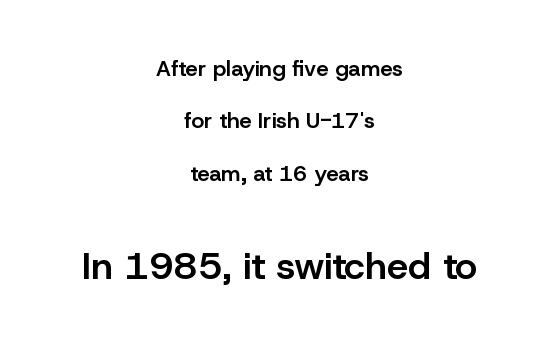
{"serif": "no", "italic": "no", "bold": "semi", "weight": "semibold", "width": "normal", "stroke_contrast": "low", "x_height": "medium", "monospaced": "no", "underline": "no", "align": "center", "line_spacing": "loose", "line_spacing_ratio": 2.38, "letter_spacing": "normal", "letter_spacing_em": 0.0, "larger_block": "second", "size_ratio": 1.73, "glyph_px": 38}
